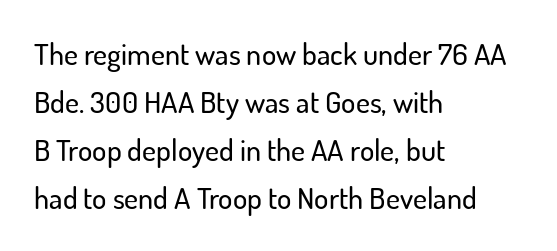
The letters advance in unequal steps, a hallmark of proportional type. The lettering holds an erect, upright posture throughout. Beneath every word, the page is bare. The rendering uses a moderate line-height, typical for paragraphs. Honestly, the letter spacing is just normal — you wouldn't notice it.
